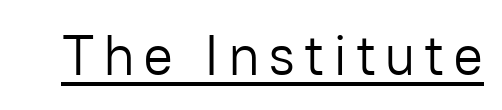
The image shows 56 px light sans-serif type, upright; set underlined; low stroke contrast and a medium x-height.
